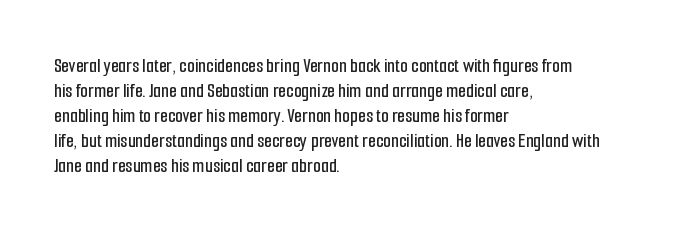
The space between consecutive lines is moderate. The area under the type is left untouched. The letters sit at their default tracking, neither squeezed nor spread. If you drew a line through each stem, it would be perfectly vertical. This rendering uses left alignment, leaving the right contour irregular.
